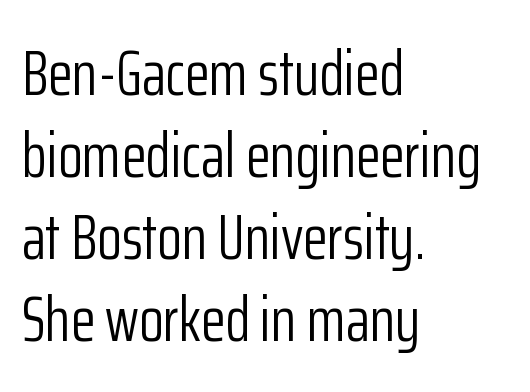
The image shows 64 px light, condensed sans-serif type, upright; set left-aligned, normal line spacing (1.28x), normal letter spacing, not underlined; low stroke contrast and a medium x-height.
